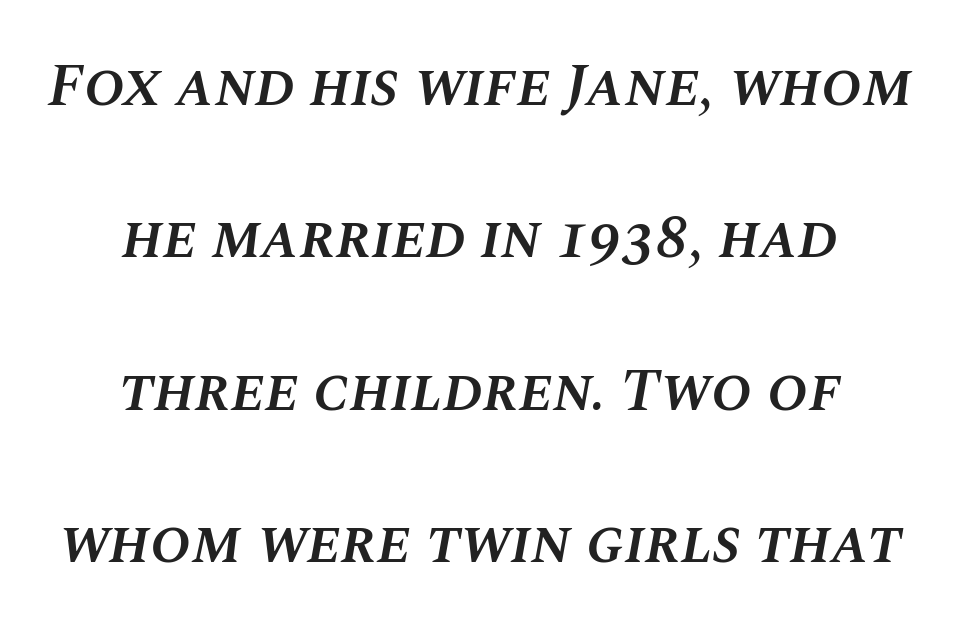
The image shows 61 px semibold type, italic (leaning right); set centered, loose line spacing (2.5x), normal letter spacing, not underlined; medium stroke contrast and a large x-height.
